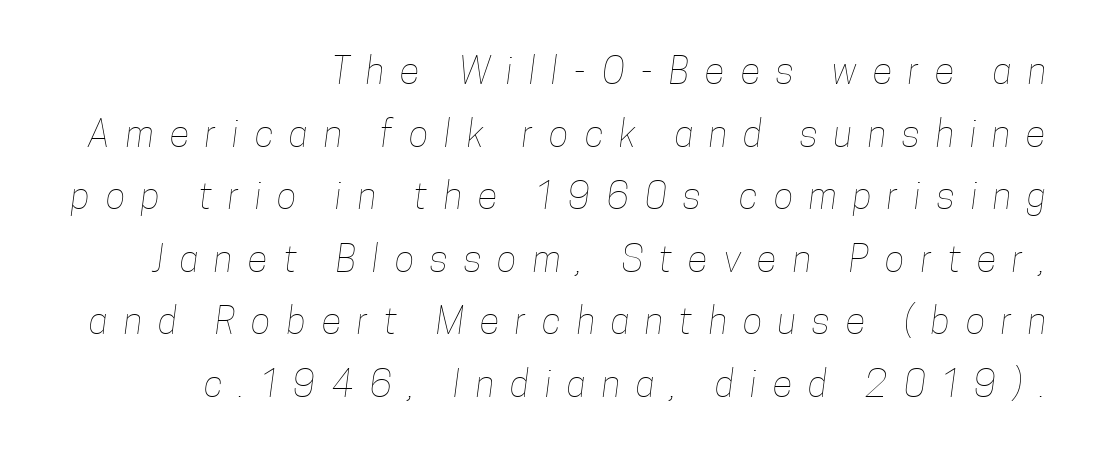
{"bold": "no", "weight": "thin", "width": "condensed", "stroke_contrast": "low", "x_height": "medium", "monospaced": "no", "underline": "no", "align": "right", "line_spacing": "normal", "line_spacing_ratio": 1.69, "letter_spacing": "wide", "letter_spacing_em": 0.43, "glyph_px": 37}
